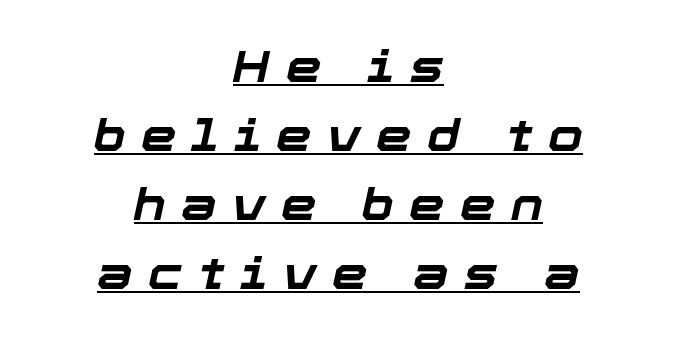
{"italic": "yes", "lean": "right", "slant_degrees": 12, "bold": "yes", "weight": "bold", "width": "normal", "stroke_contrast": "low", "x_height": "medium", "monospaced": "no", "underline": "yes", "align": "center", "line_spacing": "normal", "line_spacing_ratio": 1.53, "letter_spacing": "wide", "letter_spacing_em": 0.34, "glyph_px": 45}
